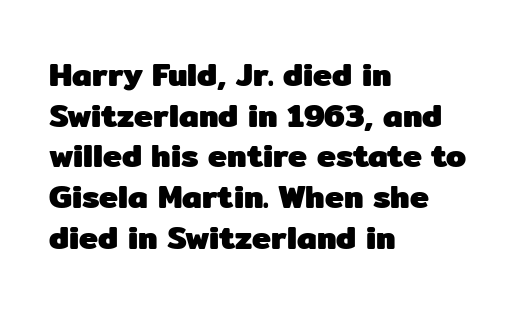
The image shows 32 px heavy sans-serif type, upright; set left-aligned, normal line spacing (1.27x), normal letter spacing, not underlined; low stroke contrast and a medium x-height.
